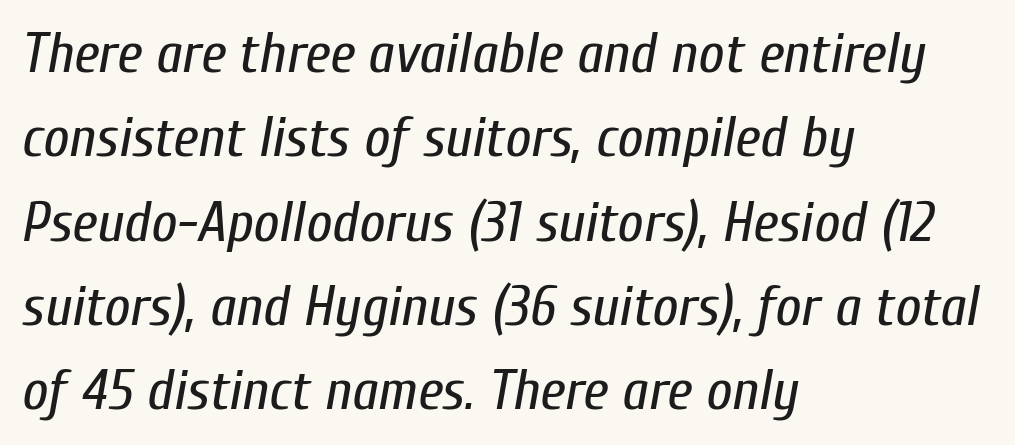
Q: Is the text bold? A: No.
Q: Is the text italic (slanted)? A: Yes, it leans right by about 10 degrees.
Q: Is the text underlined? A: No.
Q: How is the paragraph aligned? A: Left-aligned.
Q: Is the spacing between letters normal or unusually wide? A: Normal.
Q: Is the spacing between lines tight, normal or loose? A: Normal.
Q: Width (condensed, normal, or wide)? A: Condensed.
Q: Stroke contrast? A: Low.
Q: x-height? A: Medium.
Q: Monospaced? A: No.
